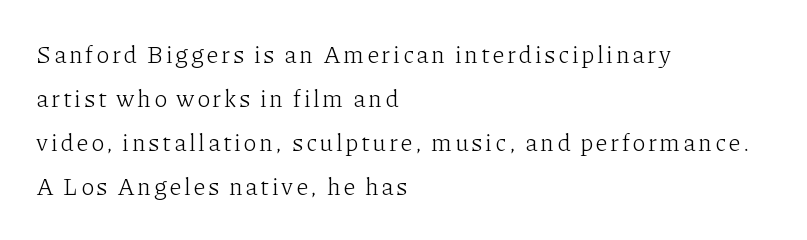
The image shows 24 px text type, upright; set left-aligned, line spacing 1.84x, not underlined.
